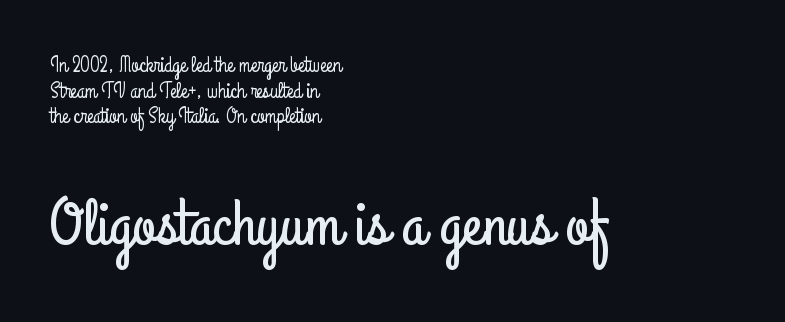
{"serif": "no", "width": "condensed", "stroke_contrast": "low", "x_height": "small", "monospaced": "no", "underline": "no", "align": "left", "line_spacing_ratio": 1.17, "letter_spacing": "normal", "letter_spacing_em": 0.0, "larger_block": "second", "size_ratio": 3.0, "glyph_px": 66}
